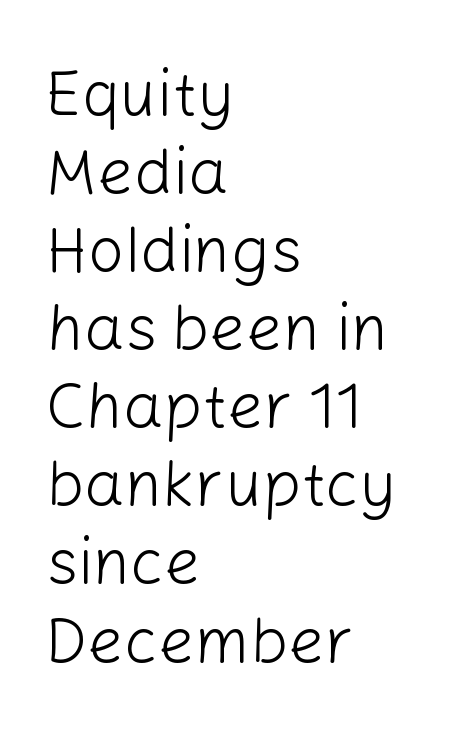
The image shows 64 px light sans-serif type, upright; set left-aligned, line spacing 1.22x, normal letter spacing, not underlined; low stroke contrast and a medium x-height.
